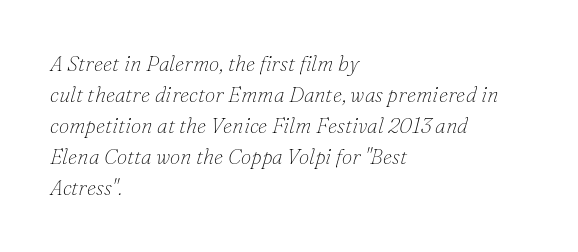
Q: Is the text bold? A: No.
Q: Is the text italic (slanted)? A: Yes, it leans right by about 16 degrees.
Q: Is the text underlined? A: No.
Q: How is the paragraph aligned? A: Left-aligned.
Q: Is the spacing between letters normal or unusually wide? A: Normal.
Q: Is the spacing between lines tight, normal or loose? A: Normal.
